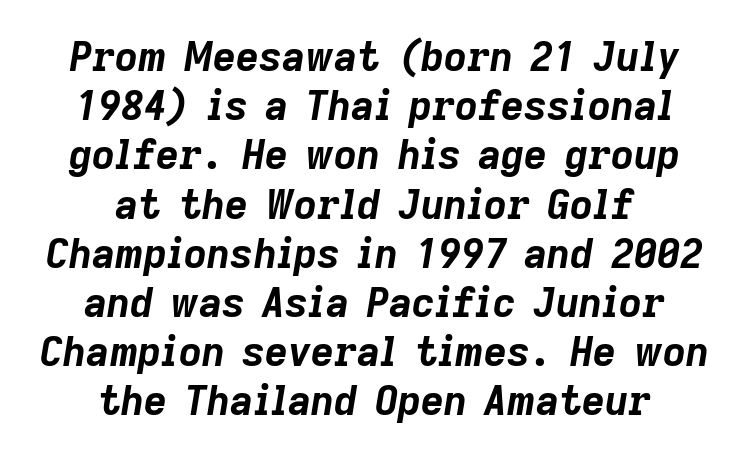
{"italic": "yes", "lean": "right", "slant_degrees": 9, "bold": "yes", "weight": "bold", "width": "normal", "stroke_contrast": "low", "x_height": "medium", "monospaced": "no", "underline": "no", "align": "center", "line_spacing_ratio": 1.23, "letter_spacing": "normal", "letter_spacing_em": 0.0, "glyph_px": 40}
